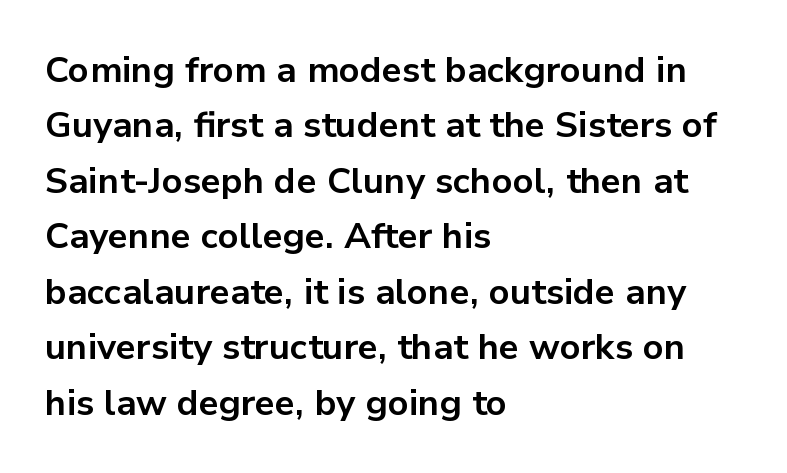
The image shows 36 px bold sans-serif type, upright; set left-aligned, normal line spacing (1.54x), normal letter spacing, not underlined; low stroke contrast and a medium x-height.
